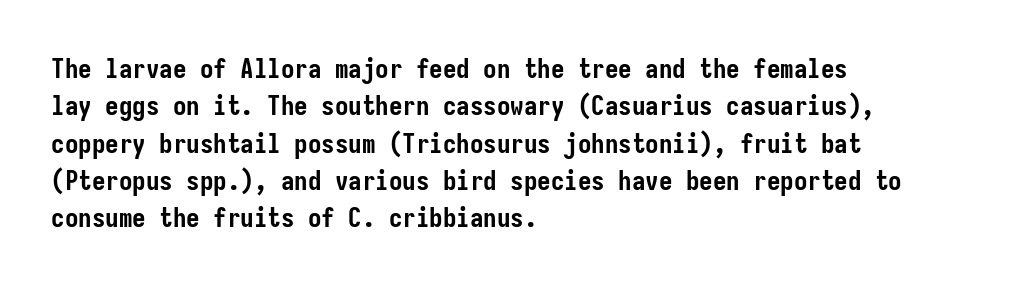
Q: Is the text bold? A: Yes.
Q: Is the text italic (slanted)? A: No, it is upright.
Q: Is the text underlined? A: No.
Q: How is the paragraph aligned? A: Left-aligned.
Q: Is the spacing between letters normal or unusually wide? A: Normal.
Q: Is the spacing between lines tight, normal or loose? A: Normal.
